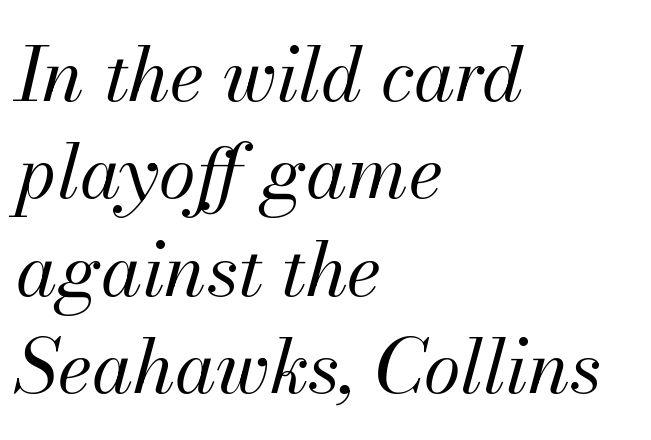
{"italic": "yes", "lean": "right", "slant_degrees": 13, "bold": "no", "weight": "regular", "width": "normal", "stroke_contrast": "medium", "x_height": "small", "monospaced": "no", "underline": "no", "align": "left", "line_spacing": "normal", "line_spacing_ratio": 1.3, "letter_spacing": "normal", "letter_spacing_em": 0.0, "glyph_px": 75}
